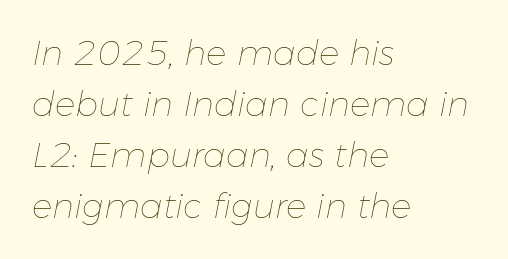
{"italic": "yes", "lean": "right", "slant_degrees": 11, "bold": "no", "weight": "thin", "width": "normal", "stroke_contrast": "low", "x_height": "medium", "monospaced": "no", "underline": "no", "align": "left", "line_spacing": "normal", "line_spacing_ratio": 1.5, "letter_spacing": "normal", "letter_spacing_em": 0.0, "glyph_px": 34}
